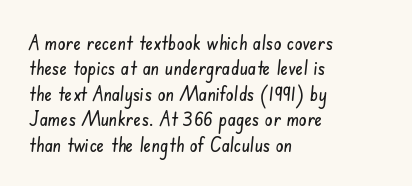
The gaps between neighbouring characters are ordinary and unremarkable. Interline gaps are of average width in this sample. One-word summary of the alignment: left. The gap between lines stays unmarked.
